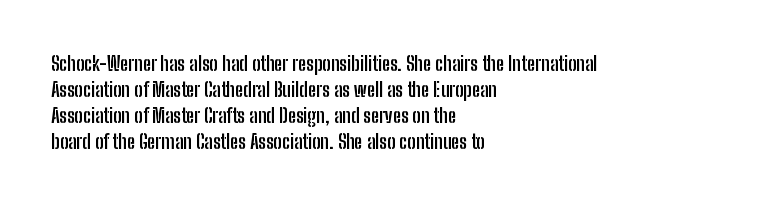
The image shows 20 px bold type, upright; set left-aligned, normal line spacing (1.3x), normal letter spacing, not underlined.
